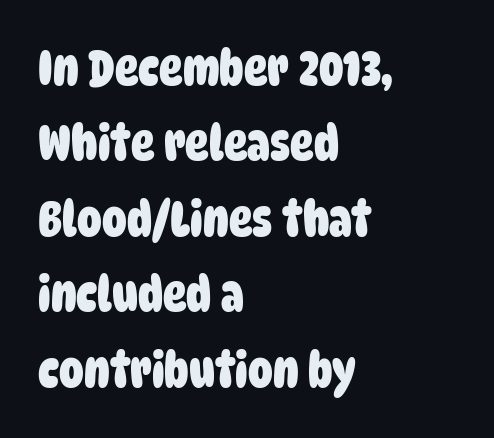
Q: Is the text bold? A: Yes.
Q: Is the typeface a serif or a sans-serif typeface? A: Sans-serif.
Q: Is the text underlined? A: No.
Q: How is the paragraph aligned? A: Left-aligned.
Q: Is the spacing between letters normal or unusually wide? A: Normal.
Q: Is the spacing between lines tight, normal or loose? A: Normal.
Q: Width (condensed, normal, or wide)? A: Condensed.
Q: Stroke contrast? A: Low.
Q: x-height? A: Large.
Q: Monospaced? A: No.
